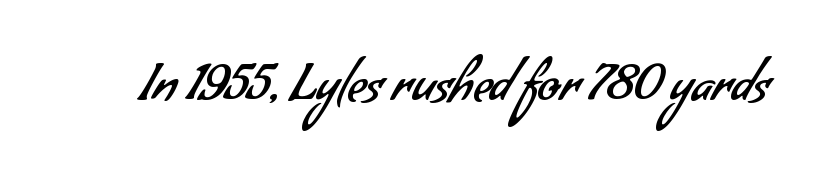
{"serif": "no", "bold": "no", "weight": "regular", "width": "normal", "stroke_contrast": "low", "x_height": "small", "monospaced": "no", "underline": "no", "letter_spacing": "normal", "letter_spacing_em": 0.0, "glyph_px": 51}
